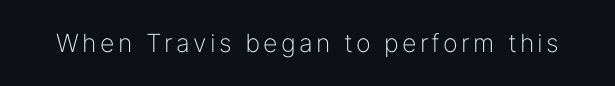
Q: Is the text bold? A: No.
Q: Is the text italic (slanted)? A: No, it is upright.
Q: Is the text underlined? A: No.
